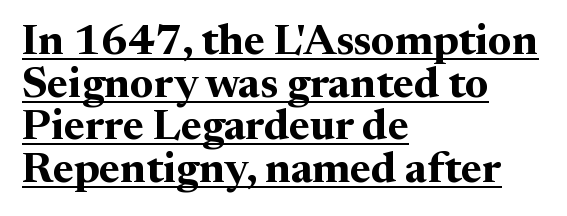
The image shows 43 px bold serif type, upright; set left-aligned, tight line spacing (0.99x), normal letter spacing, underlined; medium stroke contrast and a medium x-height.
